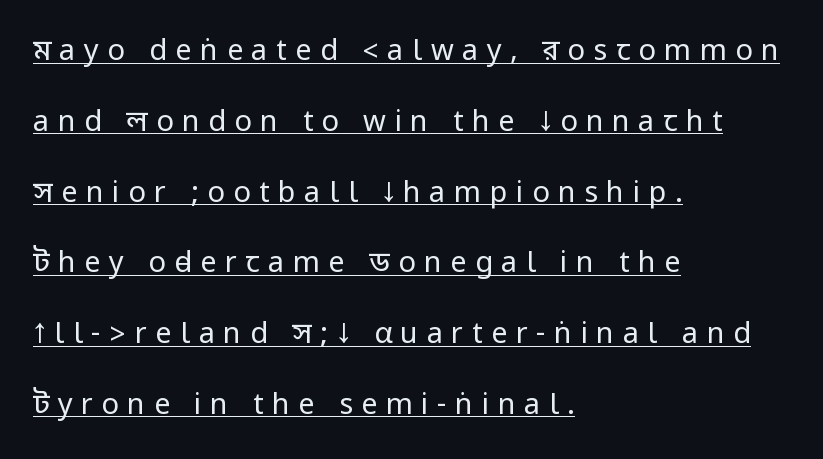
{"serif": "no", "italic": "no", "bold": "no", "weight": "regular", "width": "condensed", "stroke_contrast": "low", "underline": "yes", "align": "left", "line_spacing": "loose", "line_spacing_ratio": 2.44, "letter_spacing": "wide", "letter_spacing_em": 0.29, "glyph_px": 29}
